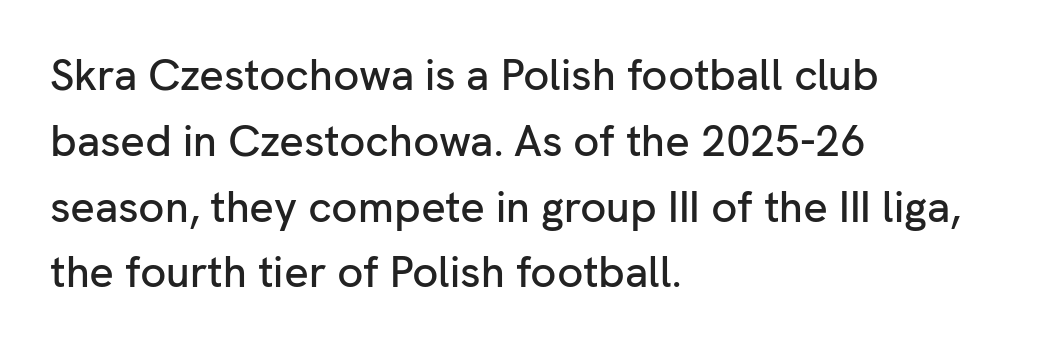
Q: Is the text italic (slanted)? A: No, it is upright.
Q: Is the typeface a serif or a sans-serif typeface? A: Sans-serif.
Q: Is the text underlined? A: No.
Q: How is the paragraph aligned? A: Left-aligned.
Q: Is the spacing between letters normal or unusually wide? A: Normal.
Q: Is the spacing between lines tight, normal or loose? A: Normal.
Q: Width (condensed, normal, or wide)? A: Normal.
Q: Stroke contrast? A: Low.
Q: x-height? A: Medium.
Q: Monospaced? A: No.
